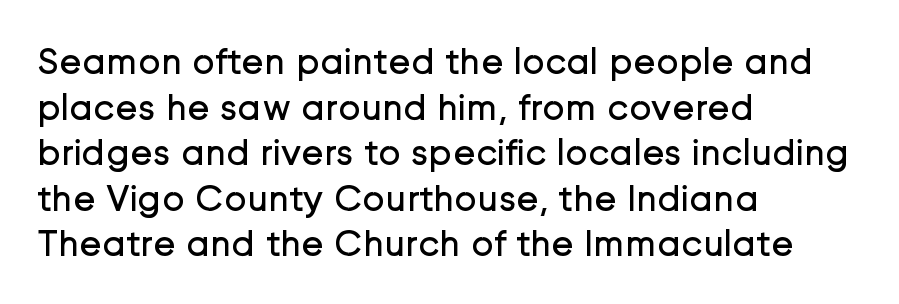
Alignment: flush left. The specimen omits any rule beneath the text block's lines. In terms of posture, this sample is upright. Nothing unusual about the tracking: characters are spaced as the font intends. Varying glyph widths throughout — classic text-font behaviour. Regarding serifs, this sample does without them.
